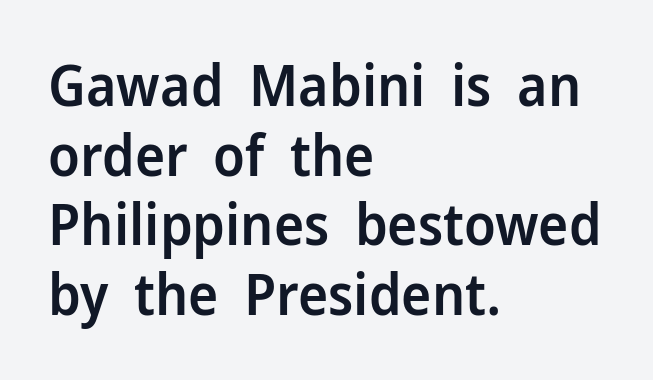
{"serif": "no", "italic": "no", "bold": "semi", "weight": "semibold", "width": "normal", "stroke_contrast": "low", "x_height": "medium", "monospaced": "no", "underline": "no", "align": "left", "line_spacing_ratio": 1.22, "letter_spacing": "normal", "letter_spacing_em": 0.0, "glyph_px": 57}
